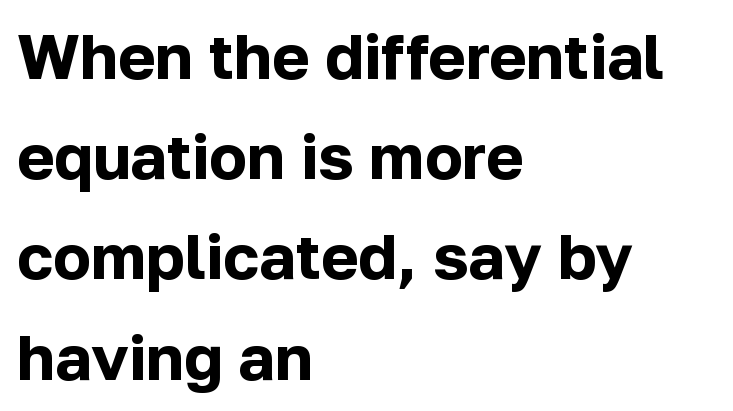
Visually the block forms a straight wall on the left and a jagged coastline on the right. A typesetter would call this zero additional tracking. These lines were composed using upright roman letters. A typesetter would label this face a sans. Beneath every word, the page is bare.
